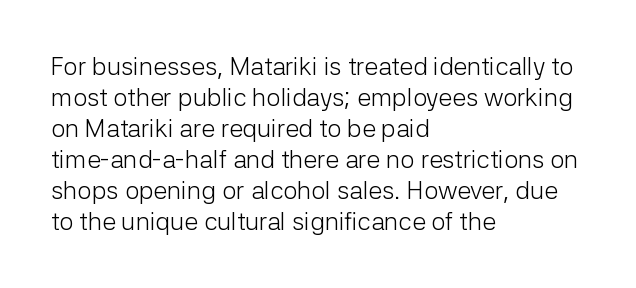
A light-to-regular cut is what we see here. Clear beneath every line of the passage. Vertical strokes here are truly vertical. The passage shown has conventional tracking throughout. Leftover space on each line is placed entirely after the last word.
